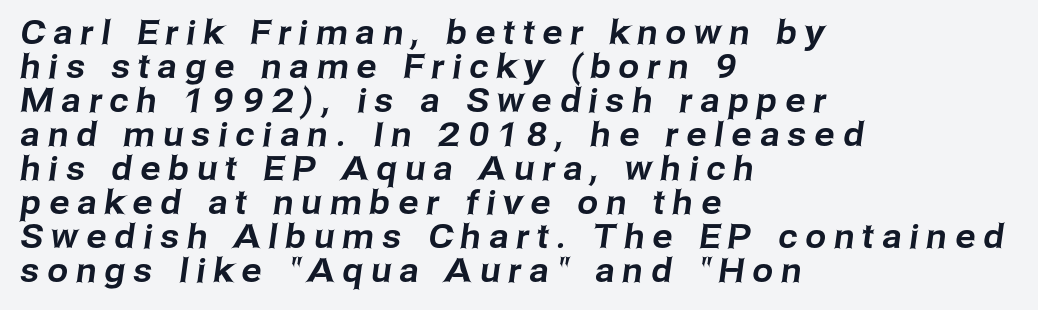
Q: Is the typeface a serif or a sans-serif typeface? A: Sans-serif.
Q: Is the text underlined? A: No.
Q: How is the paragraph aligned? A: Left-aligned.
Q: Is the spacing between letters normal or unusually wide? A: Unusually wide.
Q: Is the spacing between lines tight, normal or loose? A: Tight.
Q: Width (condensed, normal, or wide)? A: Normal.
Q: Stroke contrast? A: Low.
Q: x-height? A: Medium.
Q: Monospaced? A: No.
